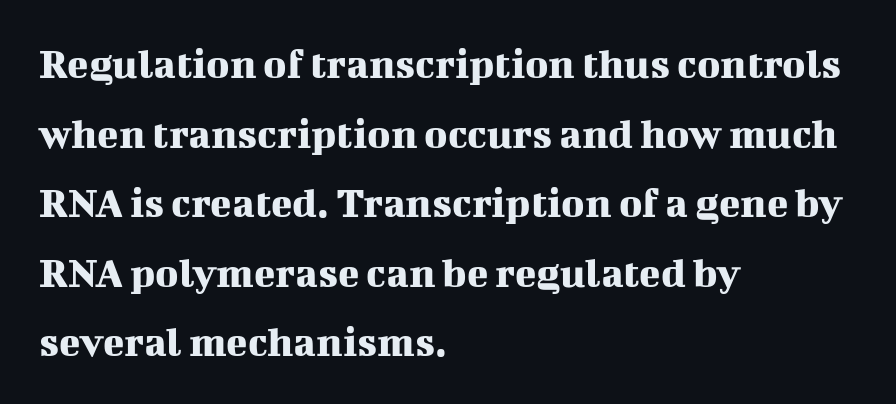
{"serif": "yes", "italic": "no", "width": "normal", "stroke_contrast": "medium", "x_height": "medium", "monospaced": "no", "underline": "no", "align": "left", "line_spacing": "normal", "line_spacing_ratio": 1.58, "letter_spacing": "normal", "letter_spacing_em": 0.0, "glyph_px": 44}
